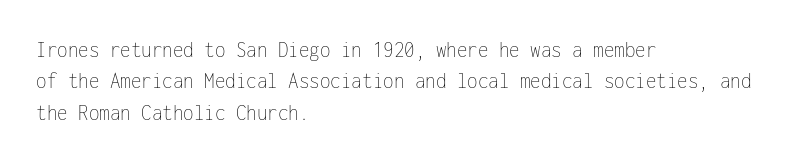
What stands out about the letter spacing? Nothing — it is the standard amount. Unmarked baselines from the first word to the last. The rendering anchors every line to the left-hand side. Regarding leading, the lines here are spaced in the standard way. Compared with a typical body face, this is equally light or lighter still. In terms of posture, this sample is upright.
